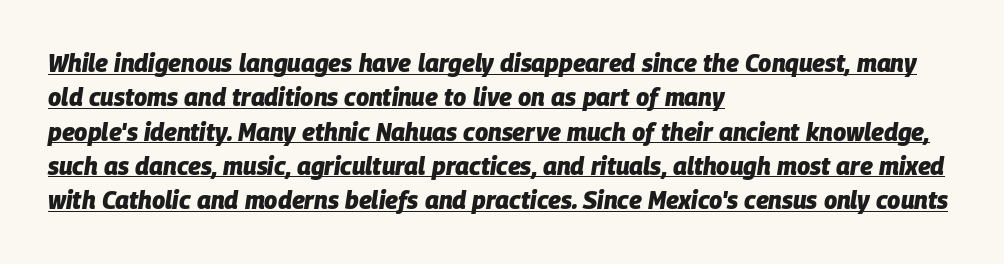
The image shows 24 px bold type, italic (leaning right); set left-aligned, normal line spacing (1.43x), normal letter spacing, underlined.
